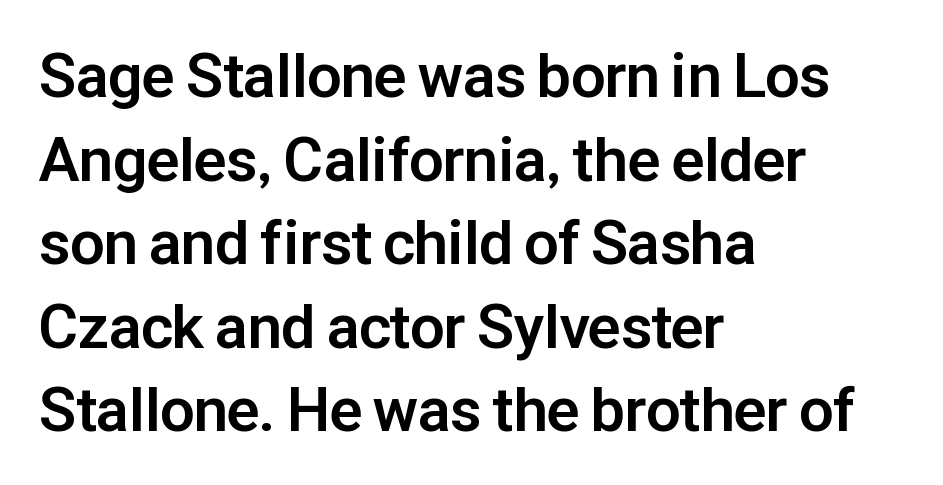
Q: Is the text bold? A: Yes.
Q: Is the text italic (slanted)? A: No, it is upright.
Q: Is the typeface a serif or a sans-serif typeface? A: Sans-serif.
Q: Is the text underlined? A: No.
Q: How is the paragraph aligned? A: Left-aligned.
Q: Is the spacing between letters normal or unusually wide? A: Normal.
Q: Is the spacing between lines tight, normal or loose? A: Normal.
Q: Width (condensed, normal, or wide)? A: Normal.
Q: Stroke contrast? A: Low.
Q: x-height? A: Medium.
Q: Monospaced? A: No.
